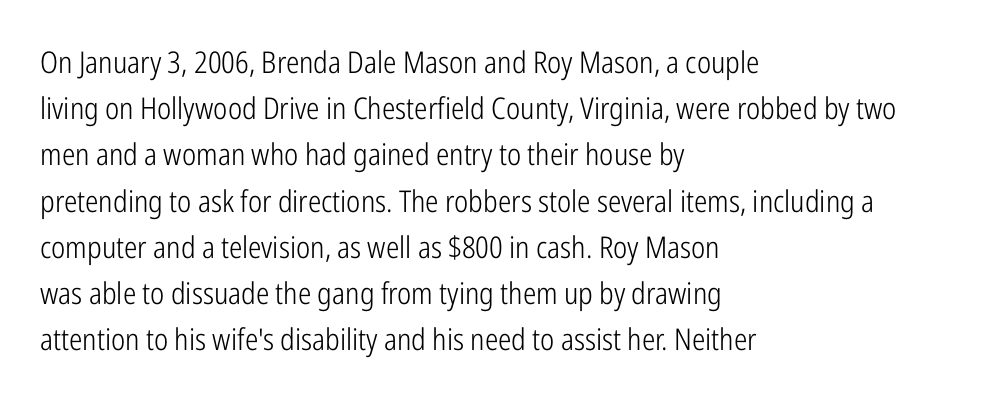
Q: Is the text bold? A: No.
Q: Is the text italic (slanted)? A: No, it is upright.
Q: Is the typeface a serif or a sans-serif typeface? A: Sans-serif.
Q: Is the text underlined? A: No.
Q: How is the paragraph aligned? A: Left-aligned.
Q: Is the spacing between letters normal or unusually wide? A: Normal.
Q: Is the spacing between lines tight, normal or loose? A: Normal.
Q: Width (condensed, normal, or wide)? A: Condensed.
Q: Stroke contrast? A: Low.
Q: x-height? A: Medium.
Q: Monospaced? A: No.
